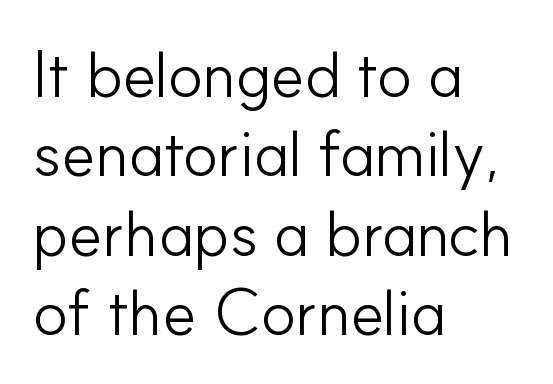
Think standard paragraph weight, or any step lighter than that. Nothing sits at the stroke ends, so this counts as sans-serif. The lettering stays uniformly vertical, giving the passage a roman look. Short and long lines alike share a common starting point at left. How are the letters spaced? Ordinarily, with no added tracking.
